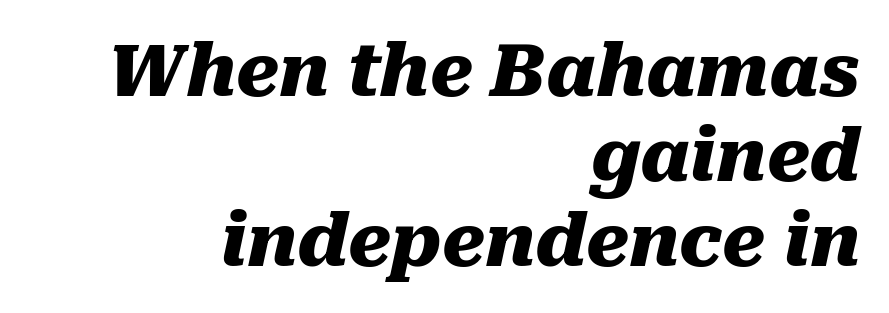
{"italic": "yes", "lean": "right", "slant_degrees": 10, "bold": "yes", "weight": "heavy", "width": "normal", "stroke_contrast": "medium", "x_height": "medium", "monospaced": "no", "underline": "no", "align": "right", "line_spacing_ratio": 1.18, "letter_spacing": "normal", "letter_spacing_em": 0.0, "glyph_px": 72}
